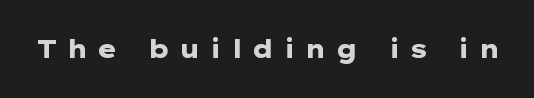
These lines have a slow, spaced-out rhythm from letter to letter. Unlike italic type, these characters show no tilt at all. This rendering features lettering with no underline. Does the weight exceed regular? Yes, all the way to bold.
